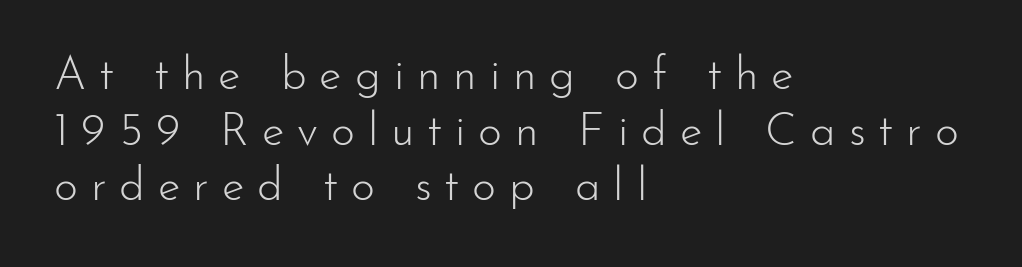
Every row of glyphs begins at an identical x-position on the left. Is the type heavy? It reads as light-to-regular instead. The letters carry no serifs — their stems end cleanly without finishing strokes. Notice how the stems are strictly vertical — no italics here.
